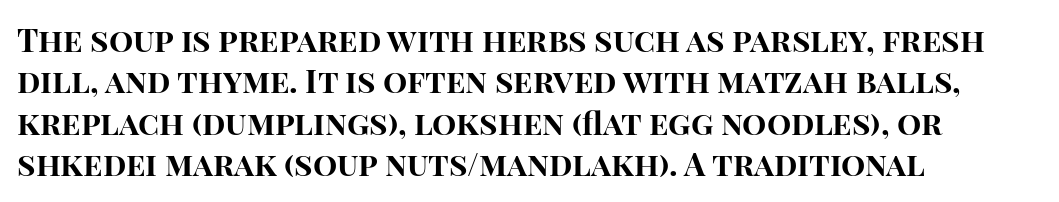
This block has exactly the height ordinary leading produces. A roman cut, with each character standing at attention. Character widths vary here, with narrow letters taking less room than wide ones. A sans-serif font was chosen for this passage. Notice how the passage keeps a crisp vertical edge on the left only. This is heavy type, rendered in bold.
